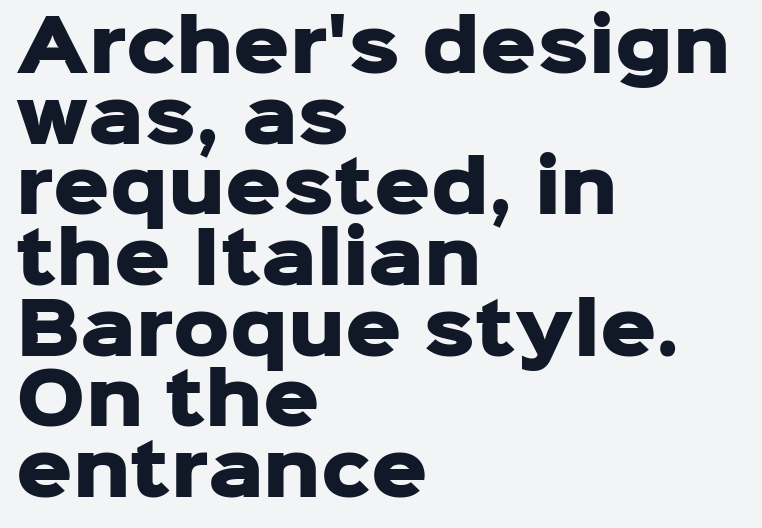
In terms of posture, this sample is upright. The face used here is rendered with its standard letterfit. Reading down the column, the eye jumps only a short way to each next line. This is sans-serif lettering, the kind often seen on screens and signage. Descenders hang freely into open space. Character widths vary here, with narrow letters taking less room than wide ones.
